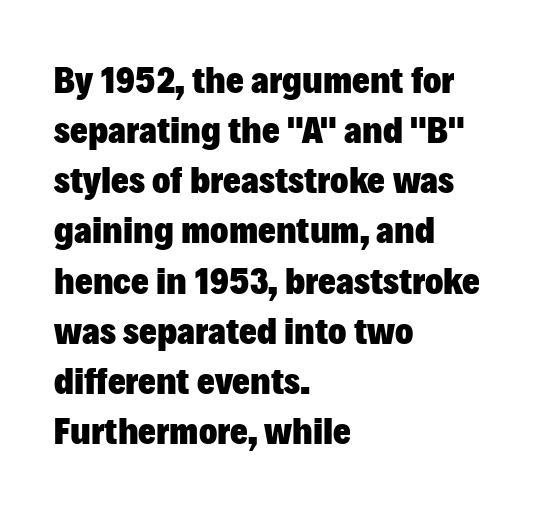
Q: Is the text bold? A: Yes.
Q: Is the text italic (slanted)? A: No, it is upright.
Q: Is the typeface a serif or a sans-serif typeface? A: Sans-serif.
Q: Is the text underlined? A: No.
Q: How is the paragraph aligned? A: Left-aligned.
Q: Is the spacing between letters normal or unusually wide? A: Normal.
Q: Is the spacing between lines tight, normal or loose? A: Normal.
Q: Width (condensed, normal, or wide)? A: Normal.
Q: Stroke contrast? A: Low.
Q: x-height? A: Medium.
Q: Monospaced? A: No.
